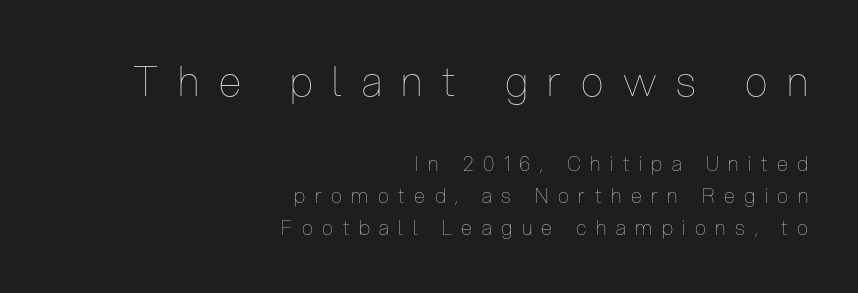
The image shows 41 px thin, condensed type, upright; set right-aligned, normal line spacing (1.61x), unusually wide letter spacing (+0.48 em), not underlined; the first (top) block is 2.05x larger; low stroke contrast and a medium x-height.
